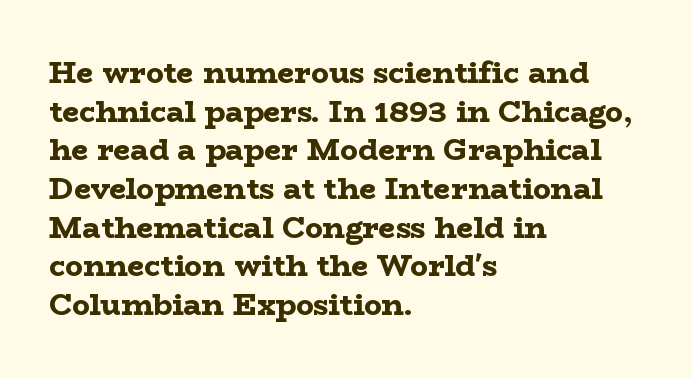
The image shows 30 px bold, wide serif type, upright; set left-aligned, normal line spacing (1.29x), normal letter spacing, not underlined; low stroke contrast and a medium x-height.
